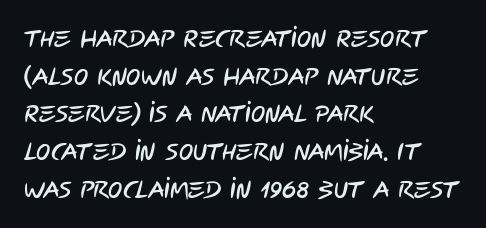
{"underline": "no", "align": "left", "line_spacing": "normal", "line_spacing_ratio": 1.57, "letter_spacing": "normal", "letter_spacing_em": 0.0, "glyph_px": 24}
